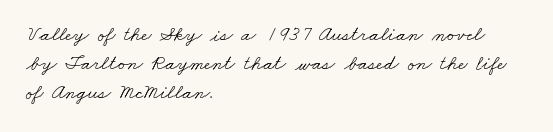
Q: Is the text bold? A: No.
Q: Is the text underlined? A: No.
Q: How is the paragraph aligned? A: Left-aligned.
Q: Is the spacing between letters normal or unusually wide? A: Normal.
Q: Is the spacing between lines tight, normal or loose? A: Normal.
